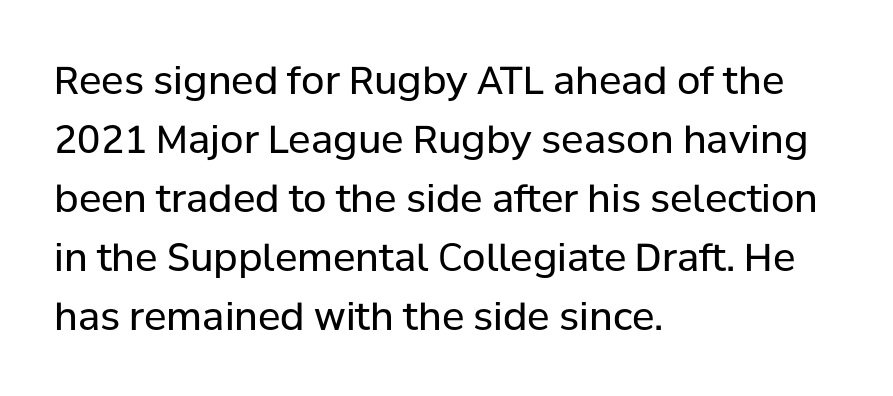
The image shows 38 px regular-weight sans-serif type, upright; set left-aligned, normal line spacing (1.55x), normal letter spacing, not underlined; low stroke contrast and a medium x-height.
